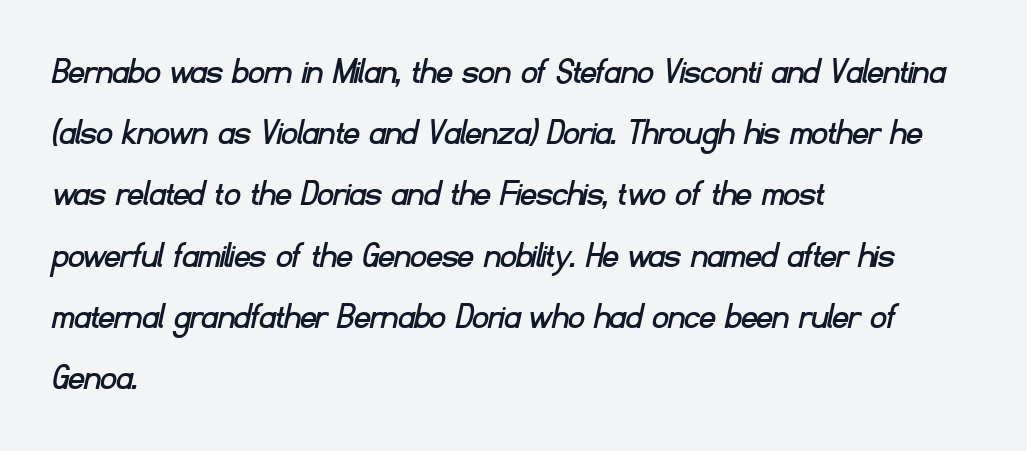
The image shows 39 px sans-serif type; set left-aligned, normal line spacing (1.57x), normal letter spacing, not underlined; low stroke contrast and a small x-height.
